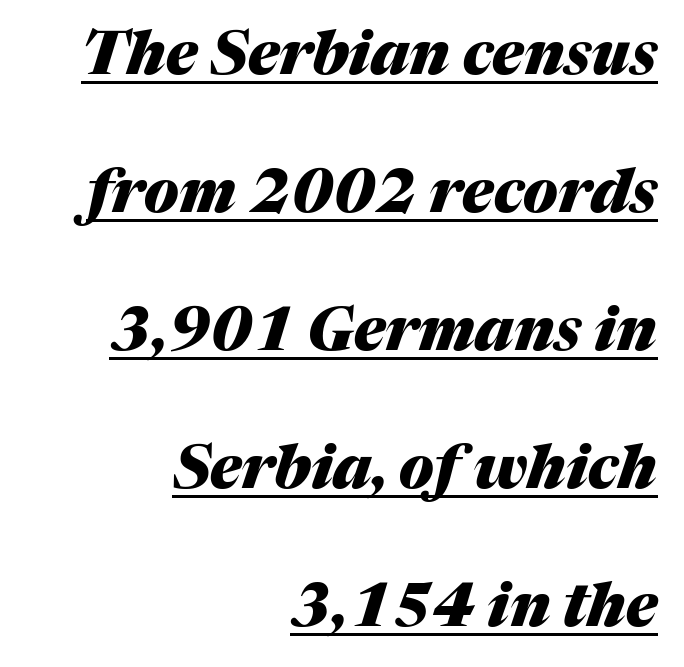
Q: Is the text bold? A: Yes.
Q: Is the text italic (slanted)? A: Yes, it leans right by about 17 degrees.
Q: Is the text underlined? A: Yes.
Q: How is the paragraph aligned? A: Right-aligned.
Q: Is the spacing between letters normal or unusually wide? A: Normal.
Q: Is the spacing between lines tight, normal or loose? A: Loose.
Q: Width (condensed, normal, or wide)? A: Normal.
Q: Stroke contrast? A: Medium.
Q: x-height? A: Medium.
Q: Monospaced? A: No.
